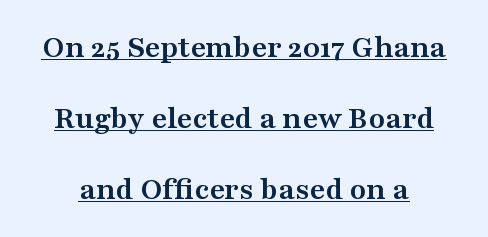
Q: Is the text bold? A: Yes.
Q: Is the text italic (slanted)? A: No, it is upright.
Q: Is the typeface a serif or a sans-serif typeface? A: Serif.
Q: Is the text underlined? A: Yes.
Q: Is the spacing between letters normal or unusually wide? A: Normal.
Q: Is the spacing between lines tight, normal or loose? A: Loose.
Q: Width (condensed, normal, or wide)? A: Wide.
Q: Stroke contrast? A: Medium.
Q: x-height? A: Medium.
Q: Monospaced? A: No.
